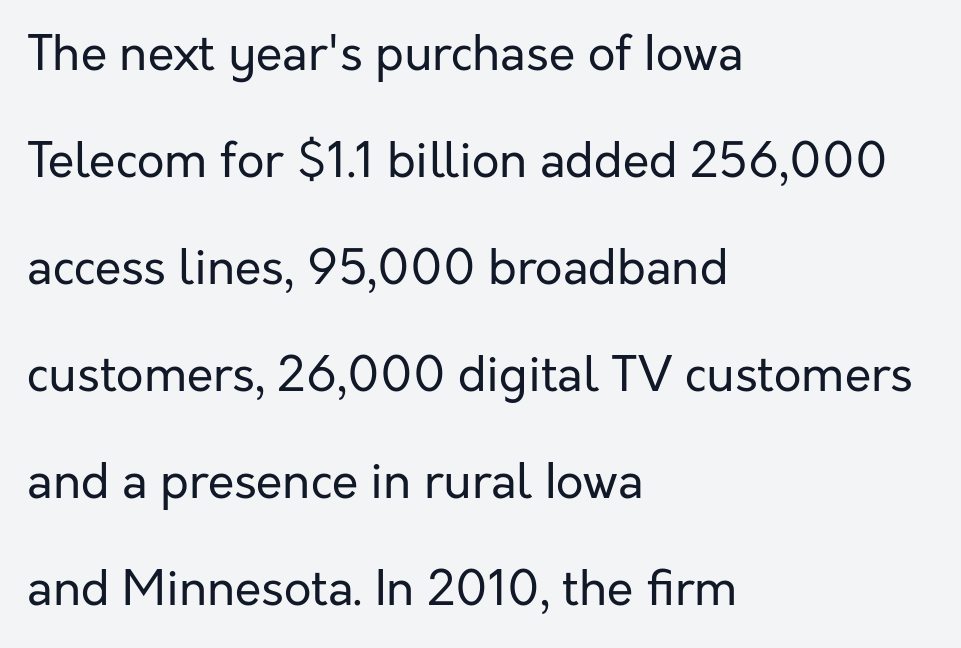
The space beneath each line is pristine and unruled. Line starts are locked; line ends wander. The axis of the letterforms is exactly vertical. Widely set lines give the paragraph a tall, airy silhouette. Is this a heavy cut? Hardly; it is regular or lighter.
